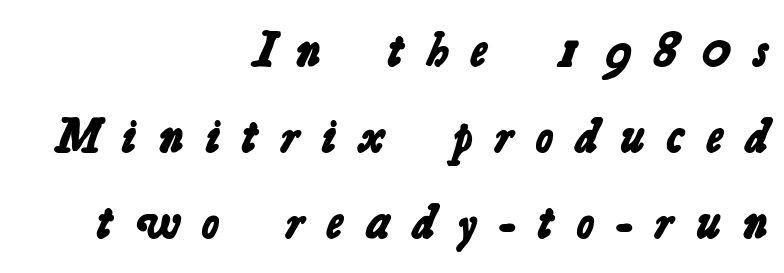
{"serif": "no", "bold": "yes", "weight": "bold", "width": "normal", "stroke_contrast": "low", "x_height": "medium", "monospaced": "no", "underline": "no", "align": "right", "line_spacing_ratio": 1.79, "letter_spacing": "wide", "letter_spacing_em": 0.47, "glyph_px": 48}
